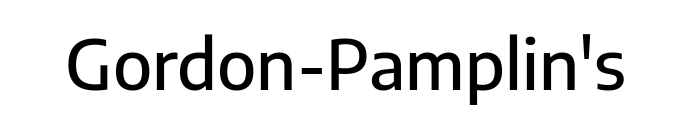
{"serif": "no", "italic": "no", "width": "normal", "stroke_contrast": "low", "x_height": "medium", "monospaced": "no", "underline": "no", "letter_spacing": "normal", "letter_spacing_em": 0.0, "glyph_px": 69}
